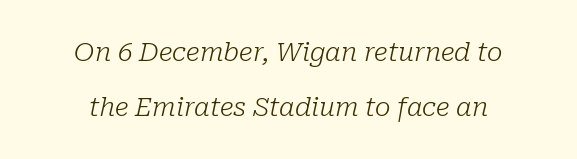
This sample is center-justified, so both line endings float freely. The whole block is typeset with a tilt. Baseline-to-baseline distance is far greater than the letter height. The zone under the glyphs is completely vacant. Characters follow at the spacing the type designer built in.
